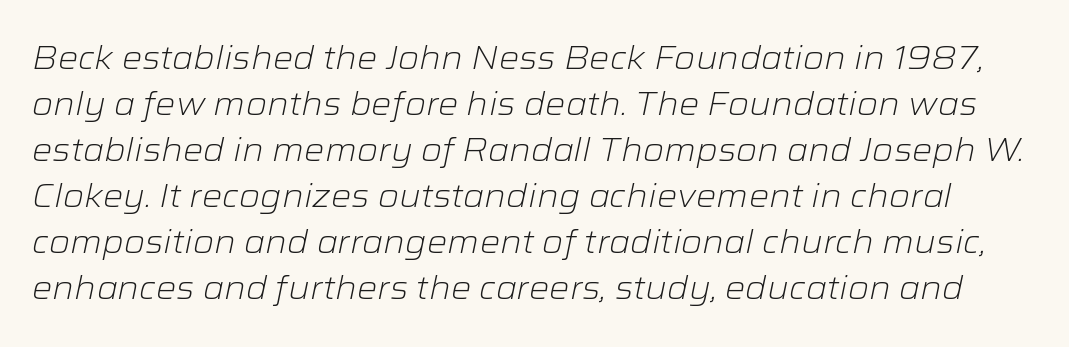
{"italic": "yes", "lean": "right", "slant_degrees": 12, "bold": "no", "weight": "light", "width": "wide", "stroke_contrast": "low", "x_height": "medium", "monospaced": "no", "underline": "no", "line_spacing": "normal", "line_spacing_ratio": 1.44, "letter_spacing": "normal", "letter_spacing_em": 0.0, "glyph_px": 32}
